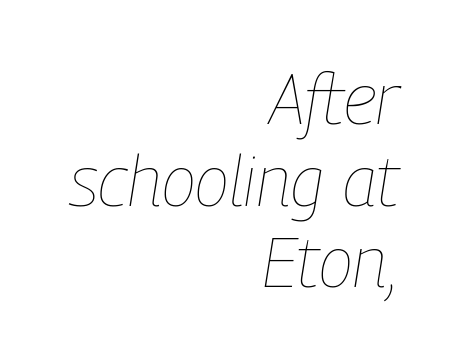
The image shows 71 px thin, condensed type, italic (leaning right); set right-aligned, tight line spacing (1.15x), normal letter spacing, not underlined; low stroke contrast and a medium x-height.
